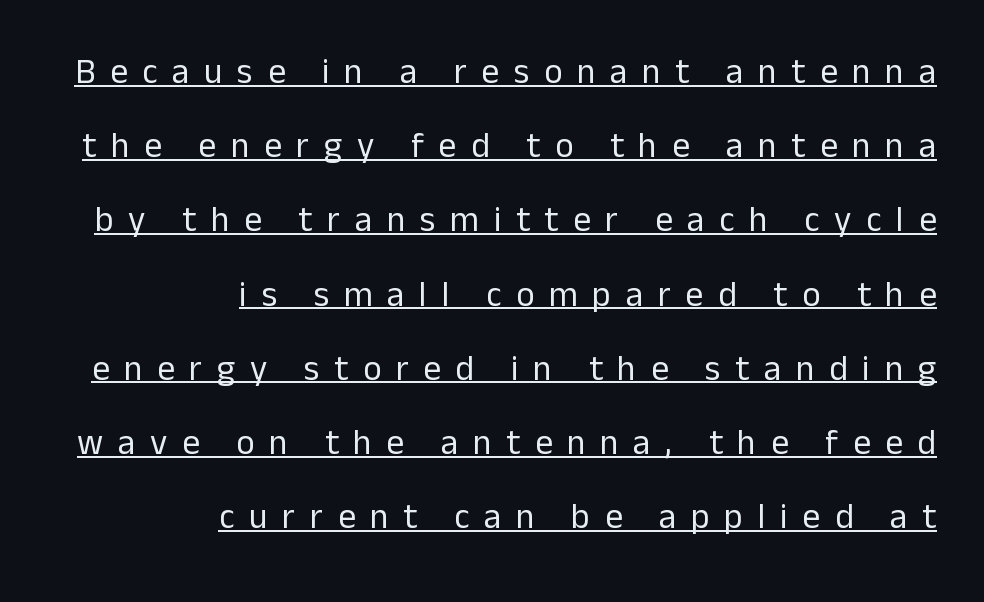
Q: Is the text bold? A: No.
Q: Is the text italic (slanted)? A: No, it is upright.
Q: Is the typeface a serif or a sans-serif typeface? A: Sans-serif.
Q: Is the text underlined? A: Yes.
Q: How is the paragraph aligned? A: Right-aligned.
Q: Is the spacing between letters normal or unusually wide? A: Unusually wide.
Q: Is the spacing between lines tight, normal or loose? A: Loose.
Q: Width (condensed, normal, or wide)? A: Normal.
Q: Stroke contrast? A: Low.
Q: x-height? A: Medium.
Q: Monospaced? A: No.
